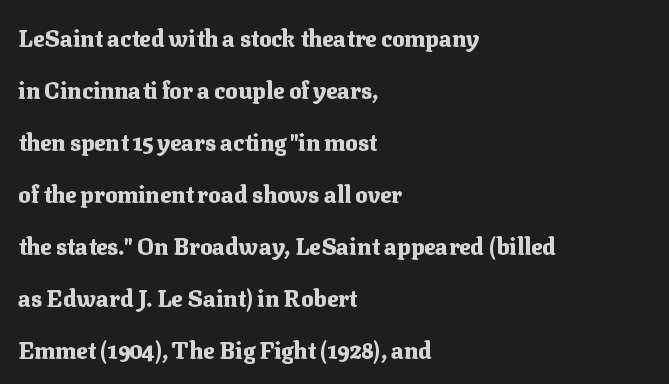
Here the glyphs are tracked normally, forming tight word shapes. Clear beneath every line of the passage. Heft: maximum for text — a bold. You could fit nearly another row in the gap between these rows. Compared with a centered layout, this one pins lines to the left instead. The letters stand straight up with perfectly vertical stems.
